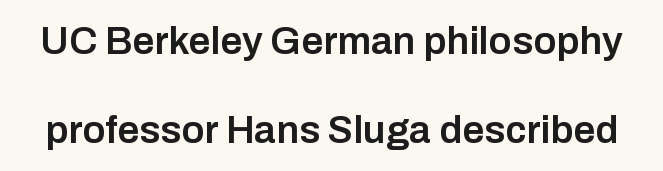
{"serif": "no", "italic": "no", "bold": "semi", "weight": "semibold", "width": "normal", "stroke_contrast": "low", "x_height": "medium", "monospaced": "no", "underline": "no", "line_spacing": "loose", "line_spacing_ratio": 2.28, "letter_spacing": "normal", "letter_spacing_em": 0.0, "glyph_px": 39}
